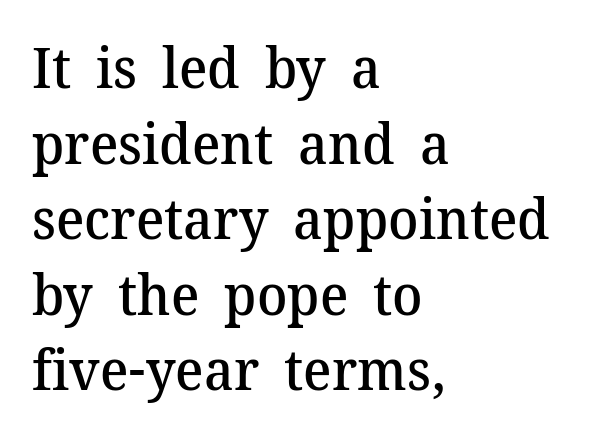
The image shows 56 px semibold serif type, upright; set left-aligned, normal line spacing (1.35x), normal letter spacing, not underlined; medium stroke contrast and a medium x-height.
